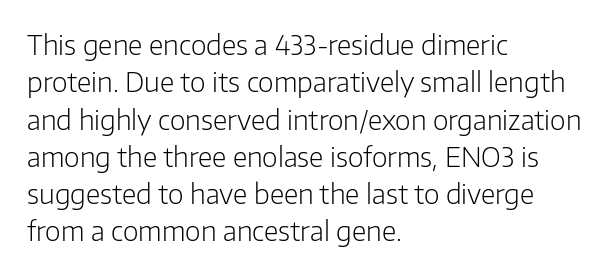
Q: Is the text bold? A: No.
Q: Is the text italic (slanted)? A: No, it is upright.
Q: Is the text underlined? A: No.
Q: How is the paragraph aligned? A: Left-aligned.
Q: Is the spacing between letters normal or unusually wide? A: Normal.
Q: Is the spacing between lines tight, normal or loose? A: Normal.
